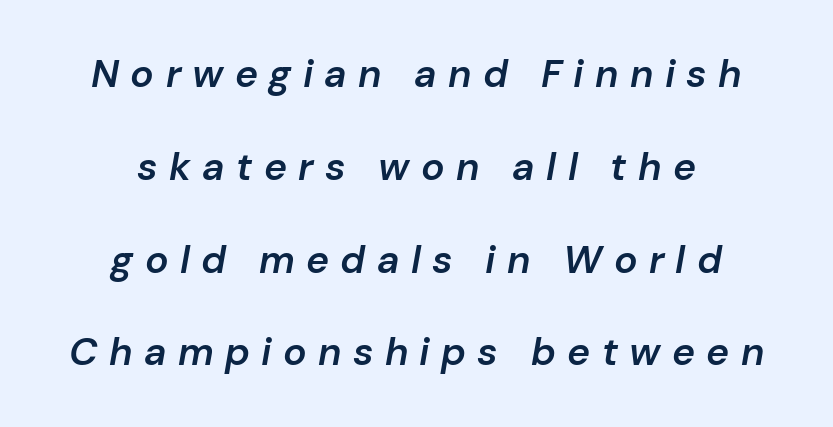
Q: Is the text bold? A: Semi-bold.
Q: Is the text italic (slanted)? A: Yes, it leans right by about 10 degrees.
Q: Is the text underlined? A: No.
Q: How is the paragraph aligned? A: Centered.
Q: Is the spacing between letters normal or unusually wide? A: Unusually wide.
Q: Is the spacing between lines tight, normal or loose? A: Loose.
Q: Width (condensed, normal, or wide)? A: Normal.
Q: Stroke contrast? A: Low.
Q: x-height? A: Medium.
Q: Monospaced? A: No.
